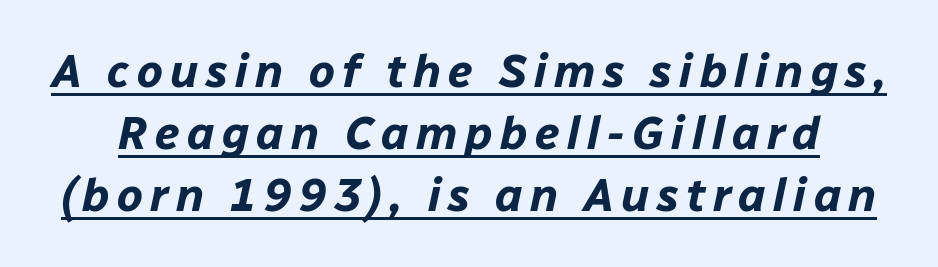
Q: Is the text bold? A: Yes.
Q: Is the text italic (slanted)? A: Yes, it leans right by about 12 degrees.
Q: Is the text underlined? A: Yes.
Q: Is the spacing between lines tight, normal or loose? A: Normal.
Q: Width (condensed, normal, or wide)? A: Normal.
Q: Stroke contrast? A: Low.
Q: x-height? A: Medium.
Q: Monospaced? A: No.
